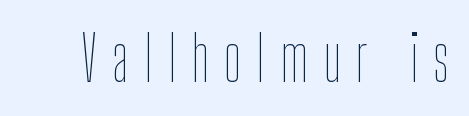
Q: Is the text bold? A: No.
Q: Is the text italic (slanted)? A: No, it is upright.
Q: Is the text underlined? A: No.
Q: Is the spacing between letters normal or unusually wide? A: Unusually wide.
Q: Width (condensed, normal, or wide)? A: Condensed.
Q: Stroke contrast? A: Low.
Q: x-height? A: Medium.
Q: Monospaced? A: No.
